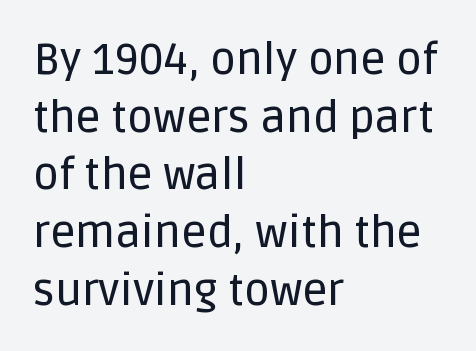
Q: Is the text italic (slanted)? A: No, it is upright.
Q: Is the typeface a serif or a sans-serif typeface? A: Sans-serif.
Q: Is the text underlined? A: No.
Q: How is the paragraph aligned? A: Left-aligned.
Q: Is the spacing between letters normal or unusually wide? A: Normal.
Q: Is the spacing between lines tight, normal or loose? A: Normal.
Q: Width (condensed, normal, or wide)? A: Normal.
Q: Stroke contrast? A: Low.
Q: x-height? A: Large.
Q: Monospaced? A: No.
